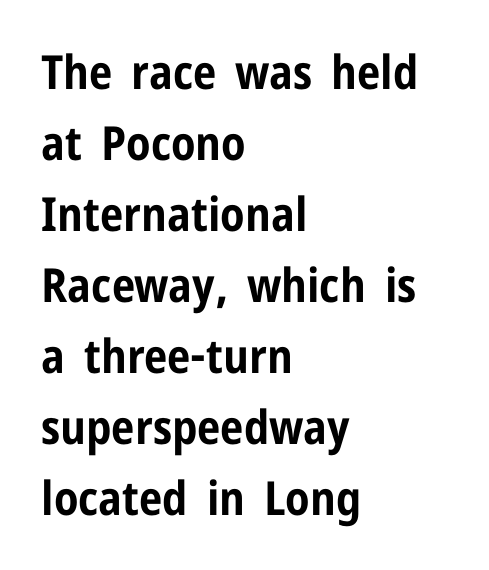
Spacing verdict: proportional, widths tailored to each character. Its strokes are broad and dark, the hallmark of bold type. Quick note: not italic, upright. Compared with typical body copy, the letter spacing here is the same.
